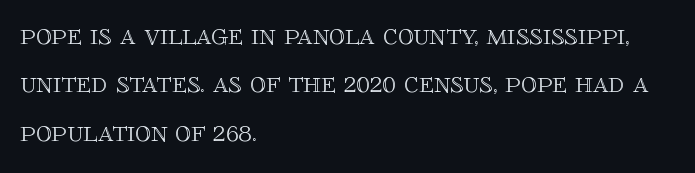
The image shows 31 px text type, upright; set left-aligned, normal line spacing (1.56x), normal letter spacing, not underlined; a large x-height.
